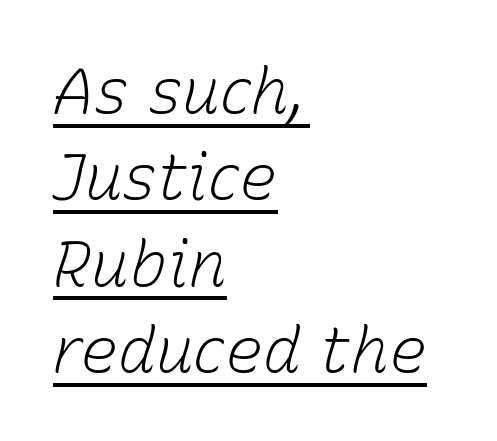
In terms of leading, this rendering sits right in the middle. Which margin do the lines hug? The left one — the right edge is uneven. No letter is thick-stroked: the sample isn't bold. The letters are slanted; this is an italic face. Character widths vary here, with narrow letters taking less room than wide ones.
